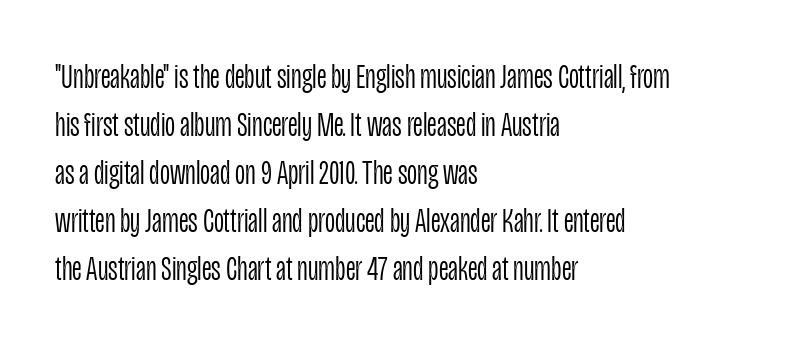
The axis of the letterforms is exactly vertical. Successive baselines arrive at the customary interval. The letters look calm and open, with moderate or lighter stems. The lines in this sample share a left origin and differ only in where they stop. Descenders are the only things crossing below the line. The letters carry no serifs — their stems end cleanly without finishing strokes.
